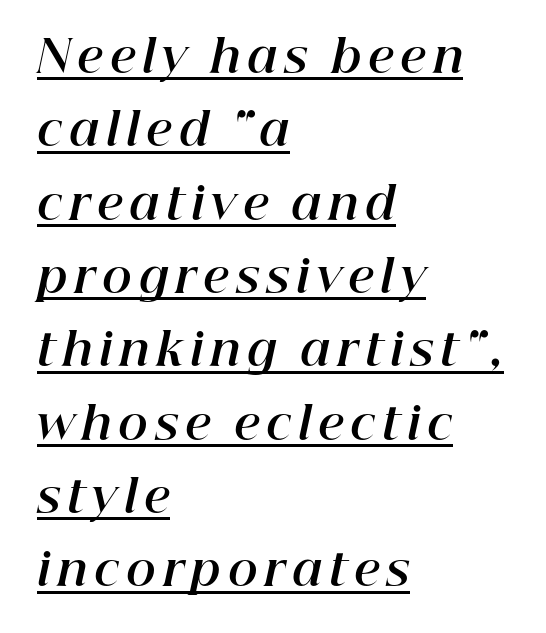
Q: Is the text bold? A: Yes.
Q: Is the text italic (slanted)? A: Yes, it leans right by about 12 degrees.
Q: Is the text underlined? A: Yes.
Q: How is the paragraph aligned? A: Left-aligned.
Q: Is the spacing between lines tight, normal or loose? A: Normal.
Q: Width (condensed, normal, or wide)? A: Normal.
Q: Stroke contrast? A: High.
Q: x-height? A: Medium.
Q: Monospaced? A: No.
